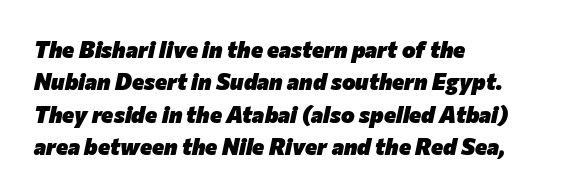
Q: Is the text bold? A: Yes.
Q: Is the text italic (slanted)? A: Yes, it leans right by about 12 degrees.
Q: Is the text underlined? A: No.
Q: How is the paragraph aligned? A: Left-aligned.
Q: Is the spacing between letters normal or unusually wide? A: Normal.
Q: Is the spacing between lines tight, normal or loose? A: Normal.
